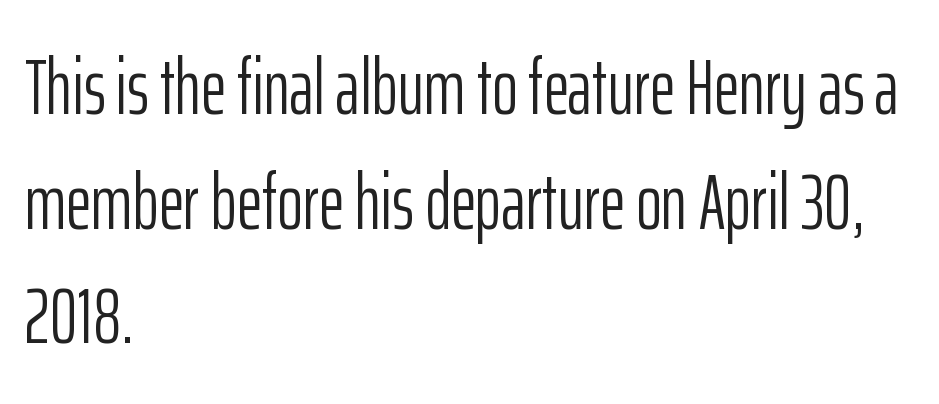
{"serif": "no", "italic": "no", "bold": "no", "weight": "light", "width": "condensed", "stroke_contrast": "low", "x_height": "medium", "monospaced": "no", "underline": "no", "align": "left", "line_spacing": "normal", "line_spacing_ratio": 1.47, "letter_spacing": "normal", "letter_spacing_em": 0.0, "glyph_px": 78}
